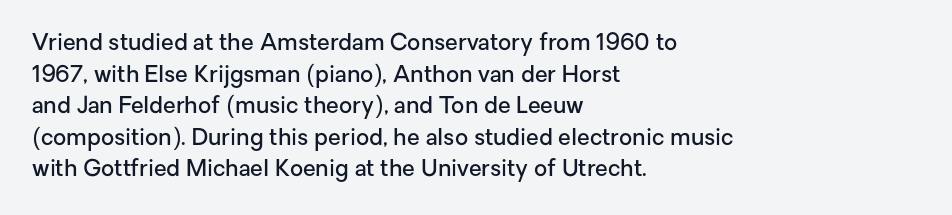
Ordinary non-slanted type is in use. This sample is left-justified, so line endings fall wherever the words run out. The letters sit at their default tracking, neither squeezed nor spread. Descenders are the only things crossing below the line.
